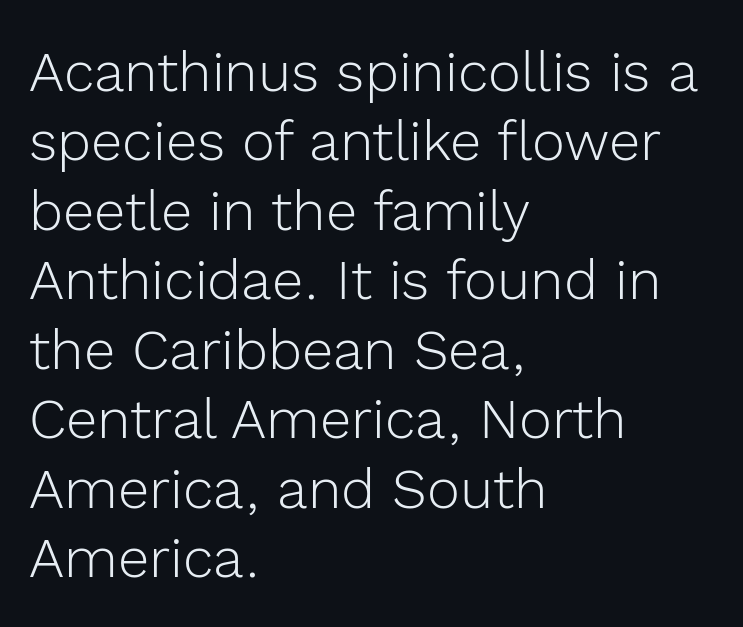
{"serif": "no", "italic": "no", "bold": "no", "weight": "light", "width": "normal", "x_height": "medium", "monospaced": "no", "underline": "no", "align": "left", "line_spacing_ratio": 1.24, "letter_spacing": "normal", "letter_spacing_em": 0.0, "glyph_px": 56}
